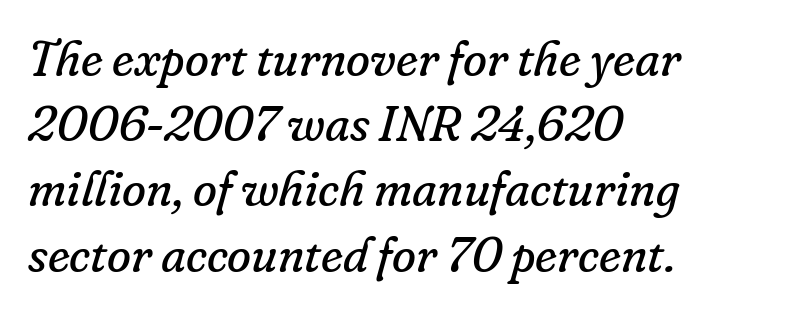
{"serif": "yes", "italic": "yes", "lean": "right", "slant_degrees": 16, "bold": "no", "weight": "regular", "width": "normal", "stroke_contrast": "low", "x_height": "small", "monospaced": "no", "underline": "no", "align": "left", "line_spacing": "normal", "line_spacing_ratio": 1.33, "letter_spacing": "normal", "letter_spacing_em": 0.0, "glyph_px": 49}
